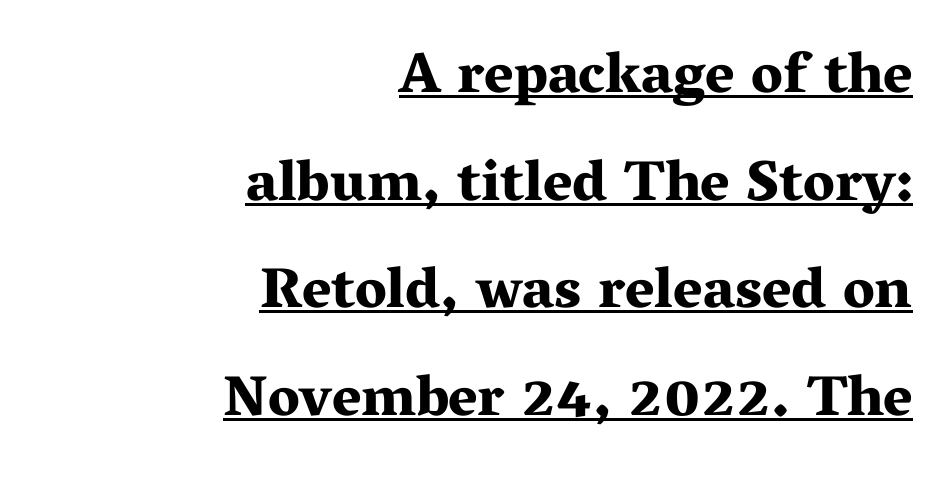
The image shows 57 px bold, wide serif type, upright; set right-aligned, line spacing 1.89x, normal letter spacing, underlined; medium stroke contrast and a medium x-height.
